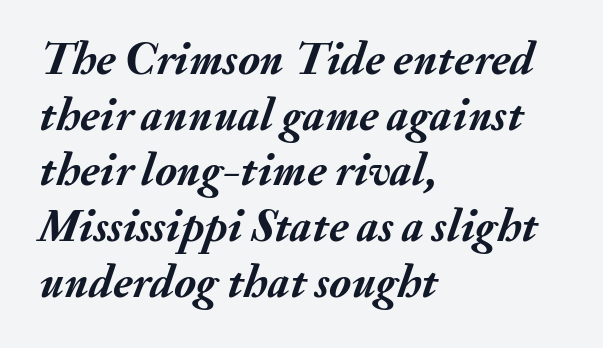
If you drew a line through each stem, it would be angled. No word sits above an underline. Character widths vary here, with narrow letters taking less room than wide ones. Compared with a centered layout, this one pins lines to the left instead. Nobody touched the tracking dial on this one.
